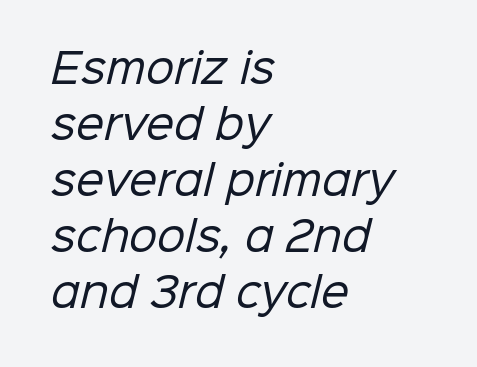
{"serif": "no", "bold": "no", "weight": "regular", "width": "normal", "stroke_contrast": "low", "x_height": "medium", "monospaced": "no", "underline": "no", "align": "left", "line_spacing": "normal", "line_spacing_ratio": 1.4, "letter_spacing": "normal", "letter_spacing_em": 0.0, "glyph_px": 40}
